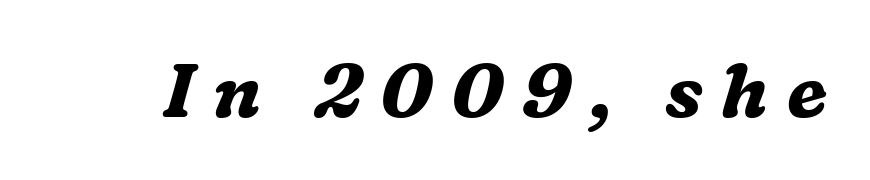
{"serif": "yes", "italic": "yes", "lean": "right", "slant_degrees": 16, "bold": "yes", "weight": "bold", "width": "normal", "stroke_contrast": "medium", "x_height": "medium", "monospaced": "no", "underline": "no", "letter_spacing": "wide", "letter_spacing_em": 0.25, "glyph_px": 75}
